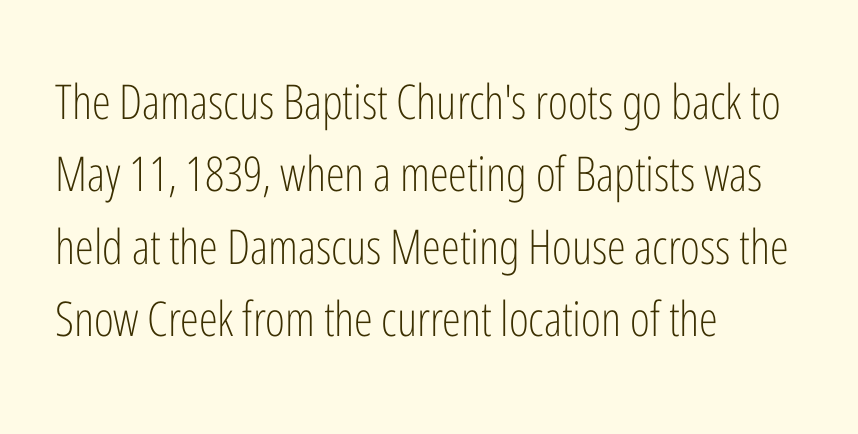
{"serif": "no", "italic": "no", "bold": "no", "weight": "light", "width": "condensed", "stroke_contrast": "low", "x_height": "medium", "monospaced": "no", "underline": "no", "align": "left", "line_spacing": "normal", "line_spacing_ratio": 1.51, "letter_spacing": "normal", "letter_spacing_em": 0.0, "glyph_px": 48}
